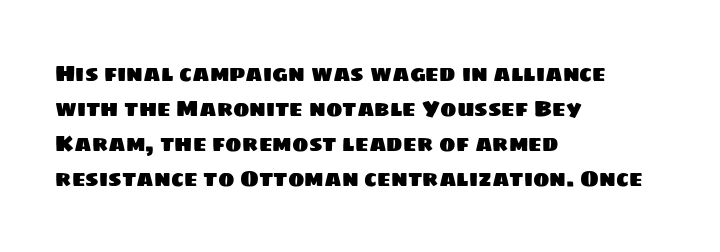
Q: Is the text underlined? A: No.
Q: How is the paragraph aligned? A: Left-aligned.
Q: Is the spacing between letters normal or unusually wide? A: Normal.
Q: Is the spacing between lines tight, normal or loose? A: Normal.
